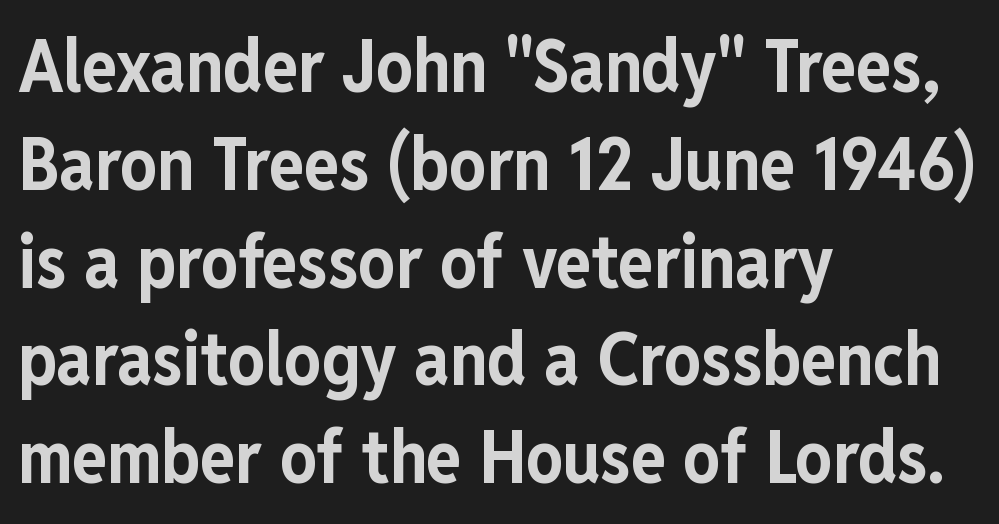
Q: Is the text bold? A: Yes.
Q: Is the text italic (slanted)? A: No, it is upright.
Q: Is the typeface a serif or a sans-serif typeface? A: Sans-serif.
Q: Is the text underlined? A: No.
Q: How is the paragraph aligned? A: Left-aligned.
Q: Is the spacing between letters normal or unusually wide? A: Normal.
Q: Is the spacing between lines tight, normal or loose? A: Normal.
Q: Width (condensed, normal, or wide)? A: Condensed.
Q: Stroke contrast? A: Low.
Q: x-height? A: Medium.
Q: Monospaced? A: No.
